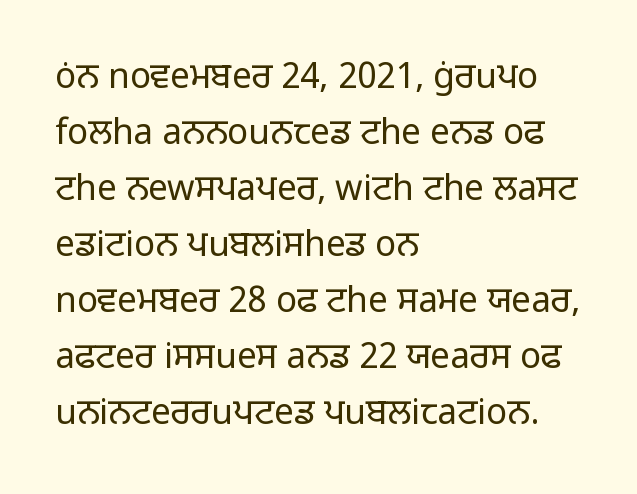
{"serif": "no", "italic": "no", "bold": "no", "weight": "regular", "width": "normal", "stroke_contrast": "low", "x_height": "medium", "monospaced": "no", "underline": "no", "align": "left", "line_spacing": "normal", "line_spacing_ratio": 1.6, "letter_spacing": "normal", "letter_spacing_em": 0.0, "glyph_px": 35}
